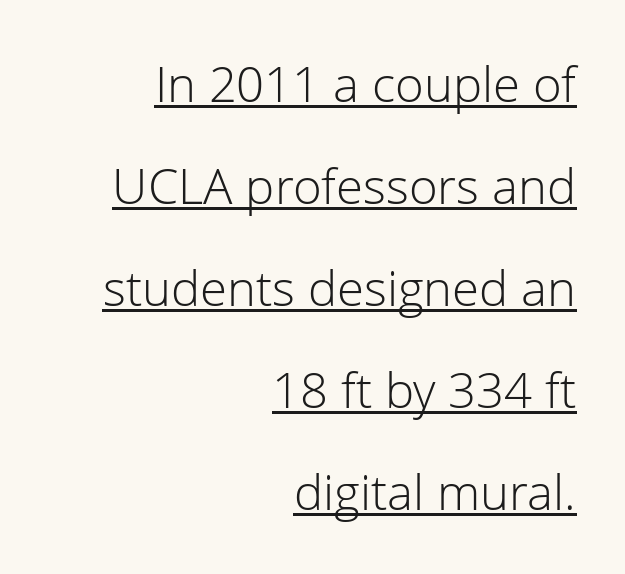
The image shows 49 px light sans-serif type, upright; set right-aligned, loose line spacing (2.08x), normal letter spacing, underlined; low stroke contrast and a medium x-height.
